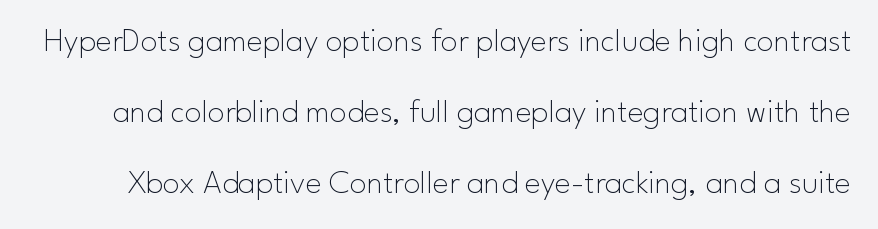
Q: Is the text bold? A: No.
Q: Is the text italic (slanted)? A: No, it is upright.
Q: Is the typeface a serif or a sans-serif typeface? A: Sans-serif.
Q: Is the text underlined? A: No.
Q: Is the spacing between letters normal or unusually wide? A: Normal.
Q: Is the spacing between lines tight, normal or loose? A: Loose.
Q: Width (condensed, normal, or wide)? A: Normal.
Q: Stroke contrast? A: Low.
Q: x-height? A: Small.
Q: Monospaced? A: No.
